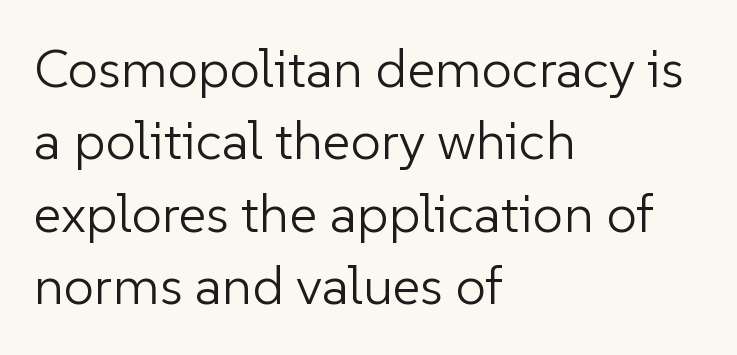
{"serif": "no", "italic": "no", "bold": "no", "weight": "light", "width": "normal", "stroke_contrast": "low", "x_height": "medium", "monospaced": "no", "underline": "no", "align": "left", "line_spacing": "normal", "line_spacing_ratio": 1.34, "letter_spacing": "normal", "letter_spacing_em": 0.0, "glyph_px": 54}
